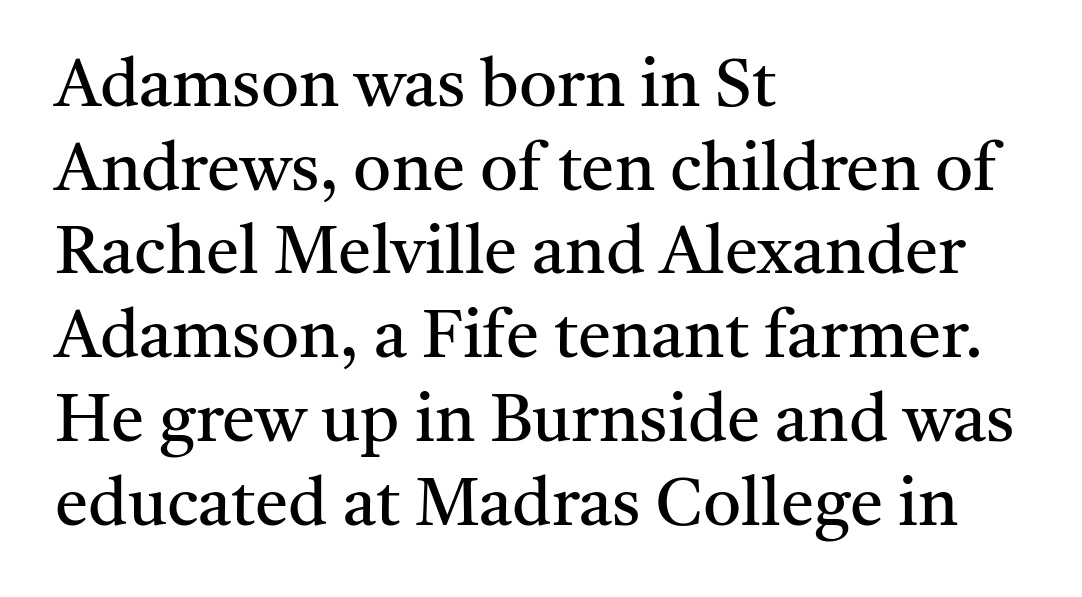
Italic: no, the glyphs are upright roman. There is no visible air inserted between adjacent glyphs. Line beginnings align vertically; line endings do not. Descender tails drop into unmarked territory. Horizontal bands of white between lines are of average thickness.
